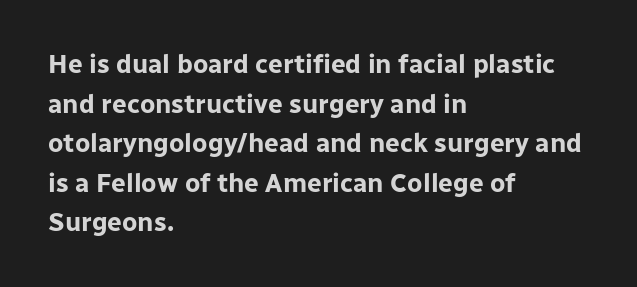
Q: Is the text bold? A: Yes.
Q: Is the text italic (slanted)? A: No, it is upright.
Q: Is the text underlined? A: No.
Q: How is the paragraph aligned? A: Left-aligned.
Q: Is the spacing between letters normal or unusually wide? A: Normal.
Q: Is the spacing between lines tight, normal or loose? A: Normal.
